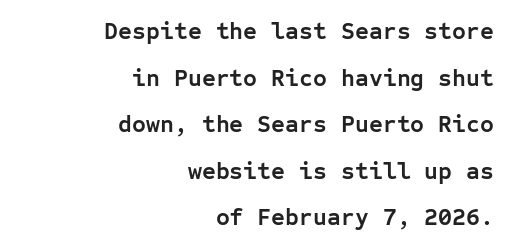
Emphasis by weight is at full strength: bold. What's the leading like? Stretched, with rows far apart. The area under the type is left untouched. Glyph-to-glyph distance matches everyday printed text.
